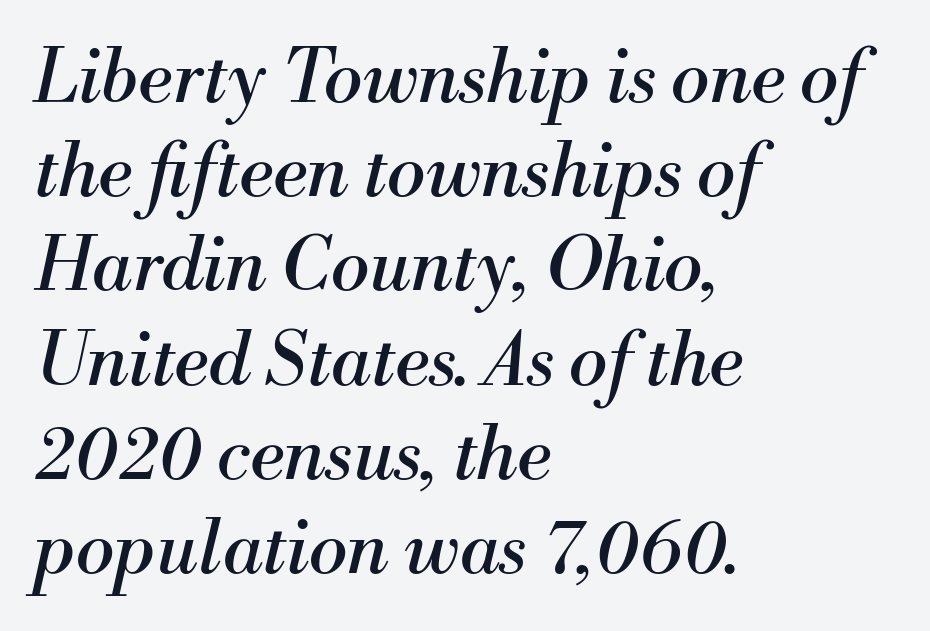
Q: Is the text bold? A: No.
Q: Is the text italic (slanted)? A: Yes, it leans right by about 13 degrees.
Q: Is the typeface a serif or a sans-serif typeface? A: Serif.
Q: Is the text underlined? A: No.
Q: How is the paragraph aligned? A: Left-aligned.
Q: Is the spacing between letters normal or unusually wide? A: Normal.
Q: Is the spacing between lines tight, normal or loose? A: Normal.
Q: Width (condensed, normal, or wide)? A: Normal.
Q: Stroke contrast? A: Medium.
Q: x-height? A: Small.
Q: Monospaced? A: No.
